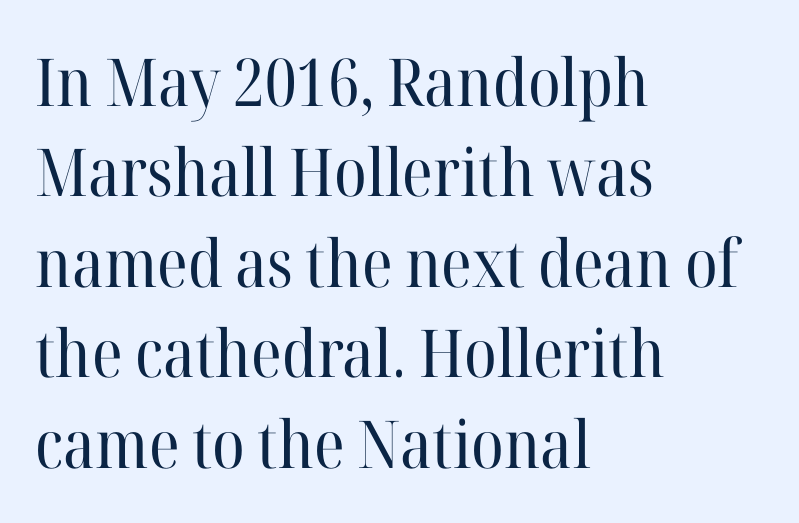
Note the varied advance widths — an 'i' is clearly narrower than an 'm'. There is no visible air inserted between adjacent glyphs. A quiet, ordinary-to-light weight characterises the typeface. Type without underlining. Nope, not italic — everything's standing straight. Horizontal alignment here is leftward, the default for most running prose.
